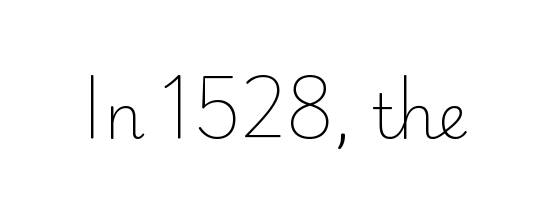
Descenders hang freely into open space. In terms of letterform style, serifs are entirely absent. Tall strokes in this sample are plumb rather than angled. This sample has the flowing, uneven cadence of proportional lettering.
